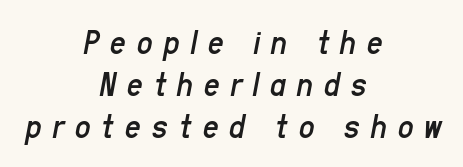
{"italic": "yes", "lean": "right", "slant_degrees": 11, "bold": "no", "weight": "regular", "width": "condensed", "stroke_contrast": "low", "x_height": "medium", "monospaced": "no", "underline": "no", "align": "center", "line_spacing_ratio": 1.2, "letter_spacing": "wide", "letter_spacing_em": 0.3, "glyph_px": 35}
